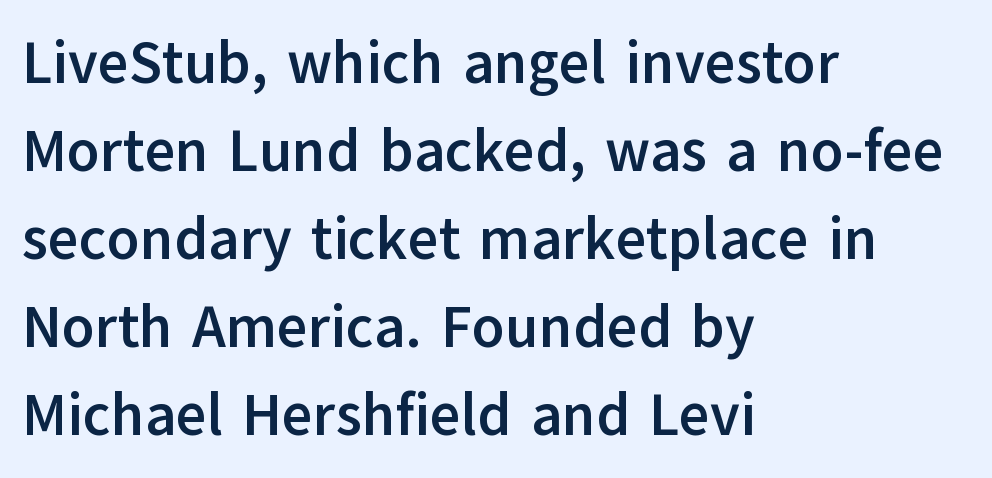
{"serif": "no", "italic": "no", "bold": "yes", "weight": "semibold", "width": "normal", "stroke_contrast": "low", "x_height": "medium", "monospaced": "no", "underline": "no", "align": "left", "line_spacing": "normal", "line_spacing_ratio": 1.49, "letter_spacing": "normal", "letter_spacing_em": 0.0, "glyph_px": 59}
